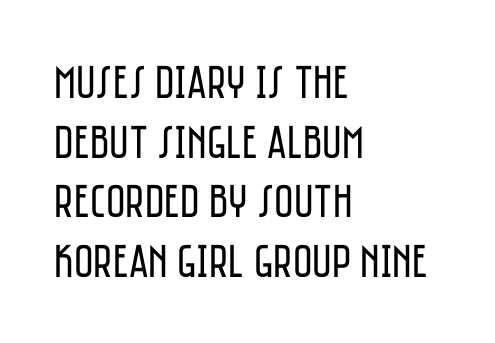
Honestly, the row spacing looks completely unremarkable. Casual observation: everything's shoved over to the left. Font category for this specimen: sans-serif. Clear beneath every line of the passage. The letters advance in unequal steps, a hallmark of proportional type. Unlike italic type, these characters show no tilt at all.
